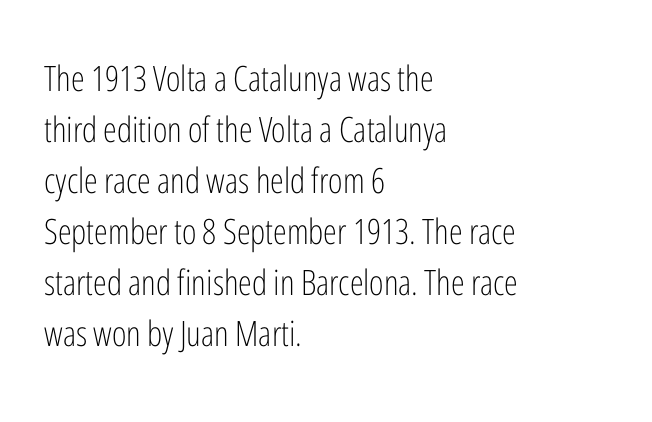
{"serif": "no", "italic": "no", "bold": "no", "weight": "light", "width": "condensed", "stroke_contrast": "low", "x_height": "medium", "monospaced": "no", "underline": "no", "align": "left", "line_spacing": "normal", "line_spacing_ratio": 1.46, "letter_spacing": "normal", "letter_spacing_em": 0.0, "glyph_px": 35}
